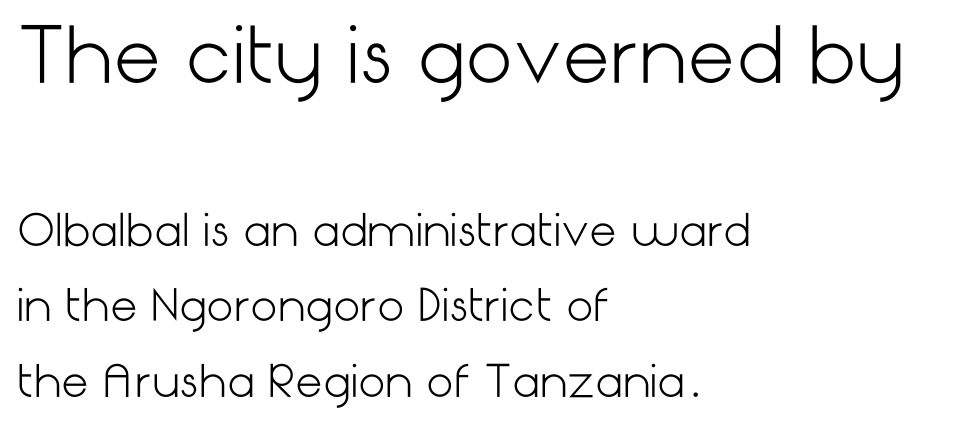
{"serif": "no", "italic": "no", "bold": "no", "weight": "light", "width": "normal", "stroke_contrast": "low", "x_height": "medium", "underline": "no", "align": "left", "line_spacing_ratio": 1.75, "letter_spacing": "normal", "letter_spacing_em": 0.0, "larger_block": "first", "size_ratio": 1.74, "glyph_px": 75}
